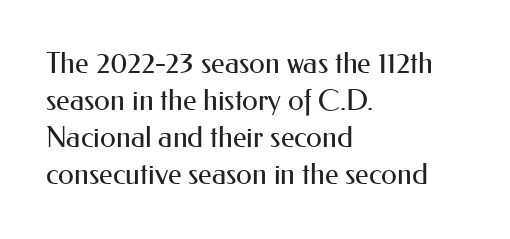
{"serif": "no", "italic": "no", "bold": "no", "weight": "regular", "width": "normal", "stroke_contrast": "medium", "x_height": "small", "monospaced": "no", "underline": "no", "align": "left", "line_spacing": "normal", "line_spacing_ratio": 1.28, "letter_spacing": "normal", "letter_spacing_em": 0.0, "glyph_px": 29}
